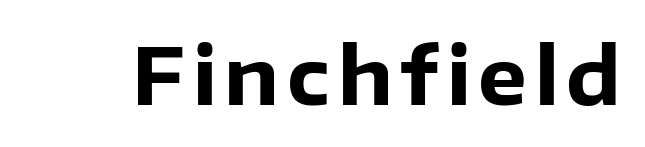
Q: Is the text bold? A: Yes.
Q: Is the text italic (slanted)? A: No, it is upright.
Q: Is the typeface a serif or a sans-serif typeface? A: Sans-serif.
Q: Is the text underlined? A: No.
Q: Width (condensed, normal, or wide)? A: Normal.
Q: Stroke contrast? A: Low.
Q: x-height? A: Medium.
Q: Monospaced? A: No.
